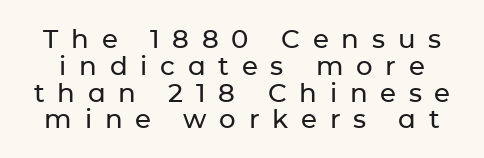
Q: Is the text italic (slanted)? A: No, it is upright.
Q: Is the text underlined? A: No.
Q: Is the spacing between letters normal or unusually wide? A: Unusually wide.
Q: Is the spacing between lines tight, normal or loose? A: Tight.
